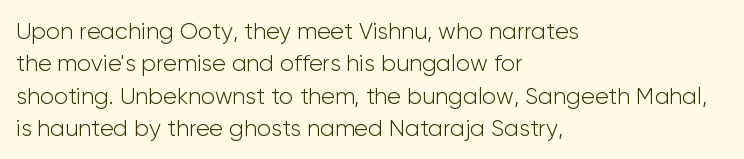
{"italic": "no", "bold": "no", "underline": "no", "align": "left", "line_spacing": "normal", "line_spacing_ratio": 1.41, "letter_spacing": "normal", "letter_spacing_em": 0.0, "glyph_px": 23}
